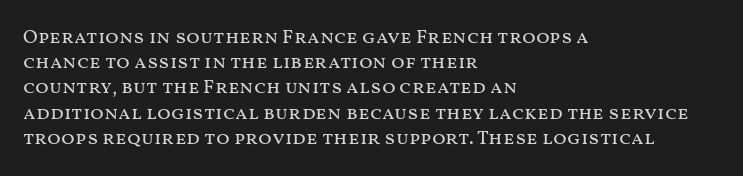
How would I describe the line gaps? Plain and ordinary. Stem width sits at or under what a default text font uses. Posture: straight, roman, zero tilt. Underlining? Definitely not there. How are the letters spaced? Ordinarily, with no added tracking. Alignment: flush left.
